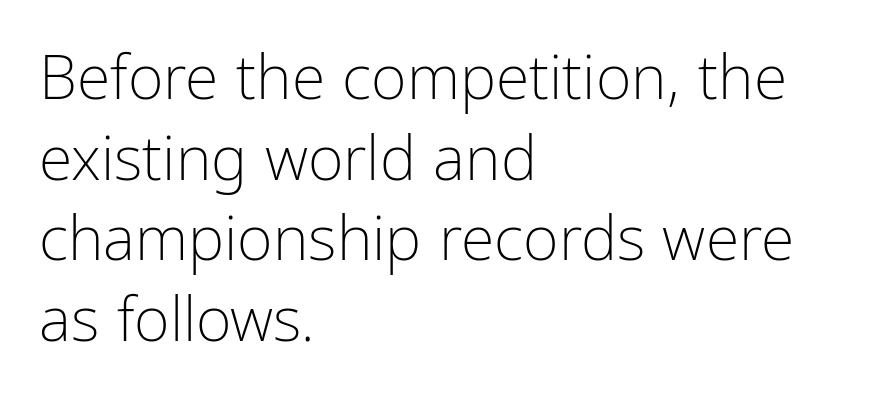
{"serif": "no", "italic": "no", "bold": "no", "weight": "light", "width": "condensed", "stroke_contrast": "low", "x_height": "medium", "monospaced": "no", "underline": "no", "align": "left", "line_spacing": "normal", "line_spacing_ratio": 1.32, "letter_spacing": "normal", "letter_spacing_em": 0.0, "glyph_px": 61}
